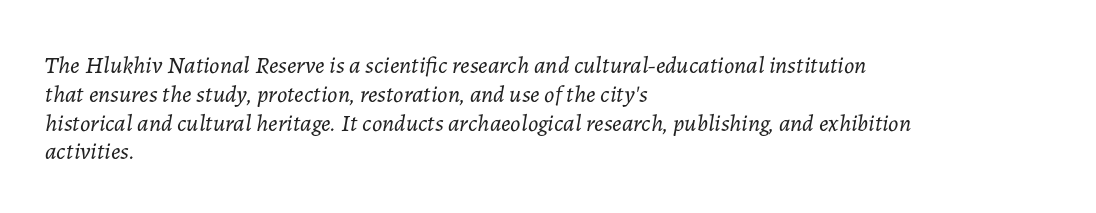
A typesetter would call this zero additional tracking. The compositor pushed each line to the left boundary. The weight would be labelled regular, book, light, or lighter still. Slant detected: the letters are inclined.
